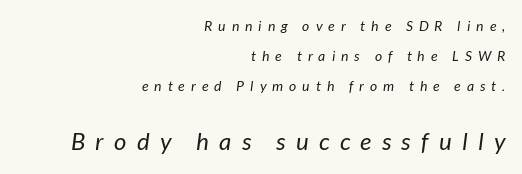
{"italic": "yes", "lean": "right", "slant_degrees": 7, "bold": "no", "underline": "no", "align": "right", "line_spacing": "loose", "line_spacing_ratio": 2.15, "letter_spacing": "wide", "letter_spacing_em": 0.43, "larger_block": "second", "size_ratio": 1.71, "glyph_px": 24}
